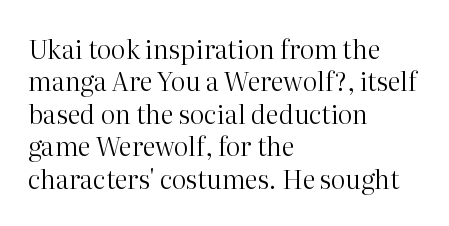
The image shows 26 px text type, upright; set left-aligned, normal line spacing (1.25x), normal letter spacing, not underlined.
